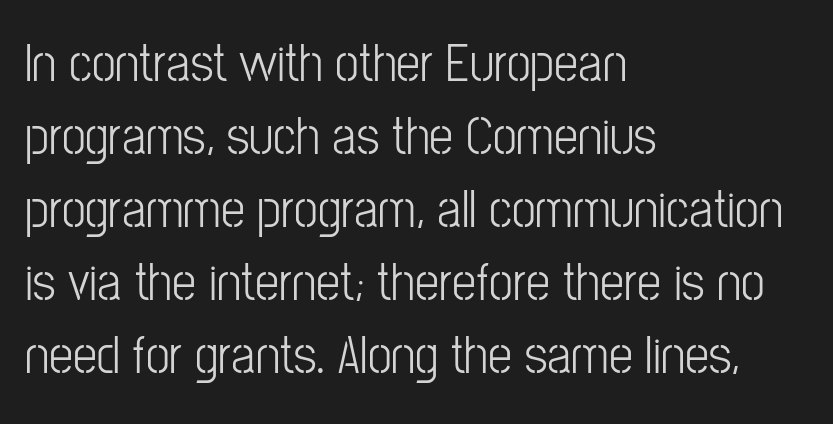
Q: Is the text italic (slanted)? A: No, it is upright.
Q: Is the typeface a serif or a sans-serif typeface? A: Sans-serif.
Q: Is the text underlined? A: No.
Q: How is the paragraph aligned? A: Left-aligned.
Q: Is the spacing between letters normal or unusually wide? A: Normal.
Q: Is the spacing between lines tight, normal or loose? A: Normal.
Q: Width (condensed, normal, or wide)? A: Condensed.
Q: Stroke contrast? A: Low.
Q: x-height? A: Medium.
Q: Monospaced? A: No.
